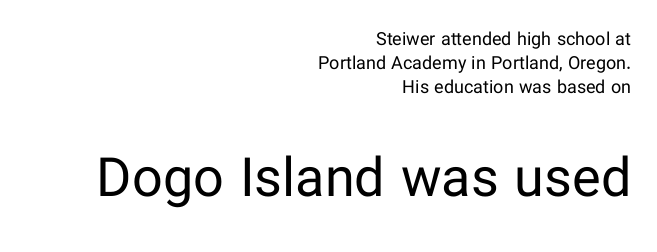
The space beneath each line is pristine and unruled. The more generous point size was reserved for the lower chunk. Ink coverage per letter is moderate at most. Visually the block forms a straight wall on the right and a jagged coastline on the left.
